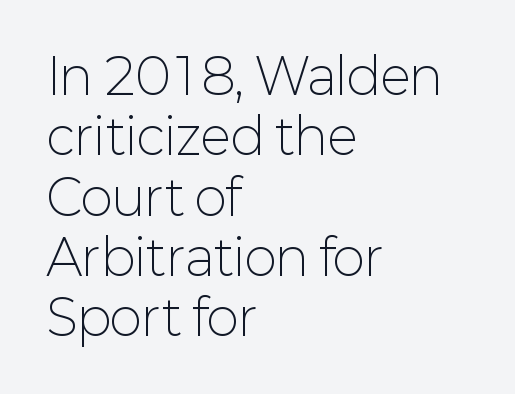
The weight would be labelled regular, book, light, or lighter still. This sample uses an upright cut, with every glyph sitting square on the baseline. Is this a fixed-width face? No — the glyphs have proportional, varying widths. This rendering features lettering with no underline. The ragged edge is on the right, which tells us the setting is flush left.
